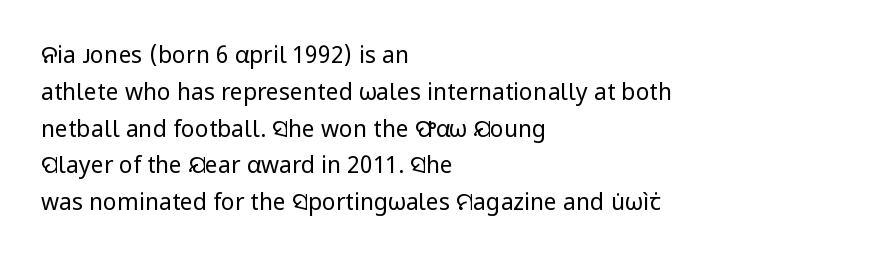
The image shows 23 px text type, upright; set left-aligned, normal line spacing (1.6x), normal letter spacing, not underlined.
